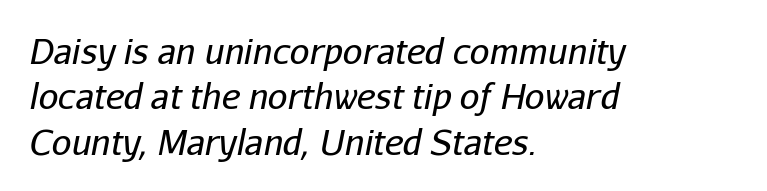
The image shows 35 px regular-weight type, italic (leaning right); set left-aligned, normal line spacing (1.3x), normal letter spacing, not underlined; low stroke contrast and a medium x-height.
